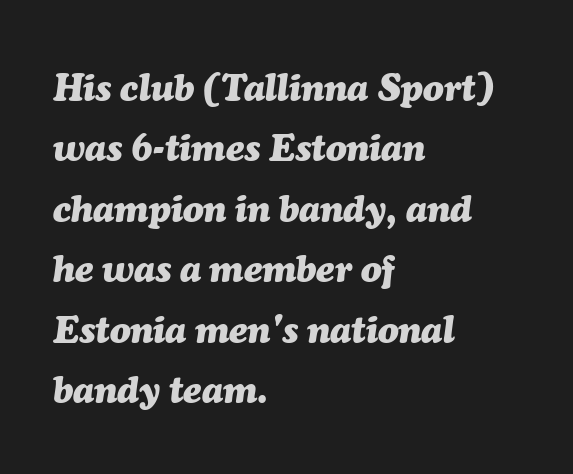
Q: Is the text bold? A: Yes.
Q: Is the text italic (slanted)? A: Yes, it leans right by about 7 degrees.
Q: Is the text underlined? A: No.
Q: How is the paragraph aligned? A: Left-aligned.
Q: Is the spacing between letters normal or unusually wide? A: Normal.
Q: Is the spacing between lines tight, normal or loose? A: Normal.
Q: Width (condensed, normal, or wide)? A: Normal.
Q: Stroke contrast? A: Medium.
Q: x-height? A: Medium.
Q: Monospaced? A: No.
